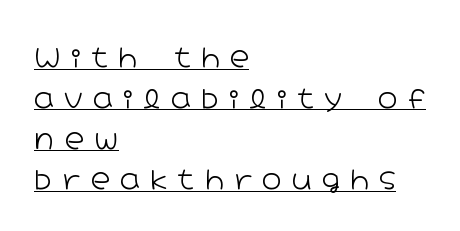
The image shows 27 px text type, upright; set left-aligned, normal line spacing (1.51x), unusually wide letter spacing (+0.38 em), underlined.
